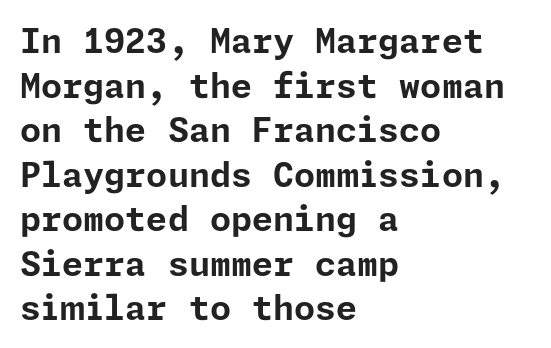
{"serif": "no", "italic": "no", "bold": "yes", "weight": "bold", "width": "normal", "stroke_contrast": "low", "x_height": "medium", "underline": "no", "align": "left", "line_spacing": "normal", "line_spacing_ratio": 1.31, "letter_spacing": "normal", "letter_spacing_em": 0.0, "glyph_px": 34}
